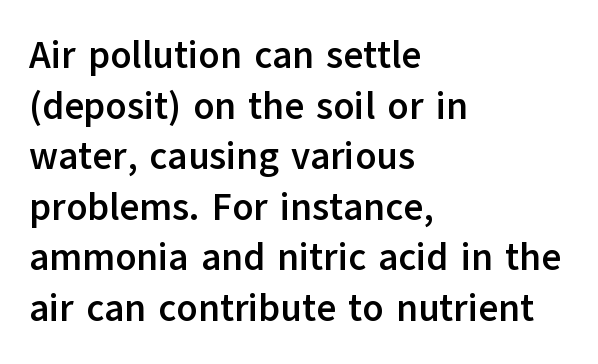
The characters display no serif detailing; their extremities are plain. Think of a printed novel: that variable character pitch is what you see here. I'd describe the lettering as bold — thick and assertive. Reading down the block, your eye returns to a fixed left position each line. The block of text has a typical density, with ordinary space between rows. Do the letters lean? They stand straight.
